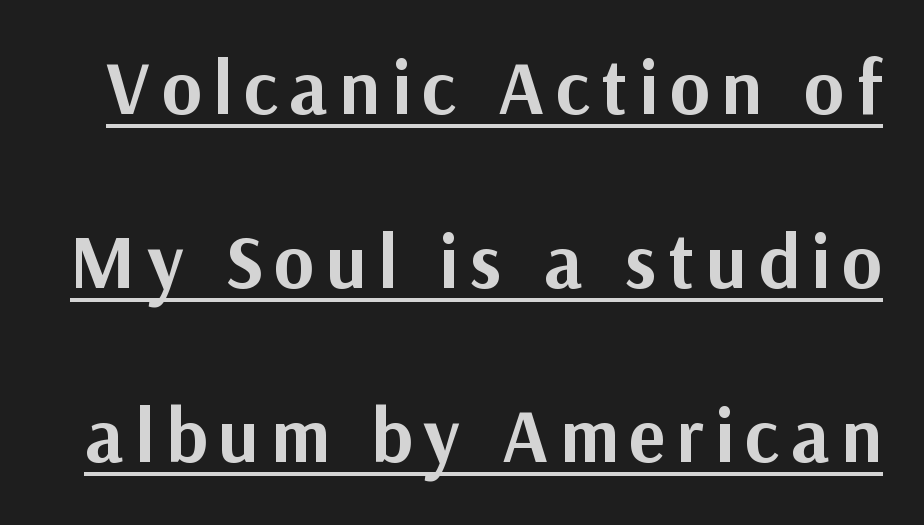
{"serif": "no", "italic": "no", "bold": "yes", "weight": "bold", "width": "normal", "stroke_contrast": "medium", "x_height": "medium", "monospaced": "no", "underline": "yes", "line_spacing": "loose", "line_spacing_ratio": 2.29, "glyph_px": 76}
